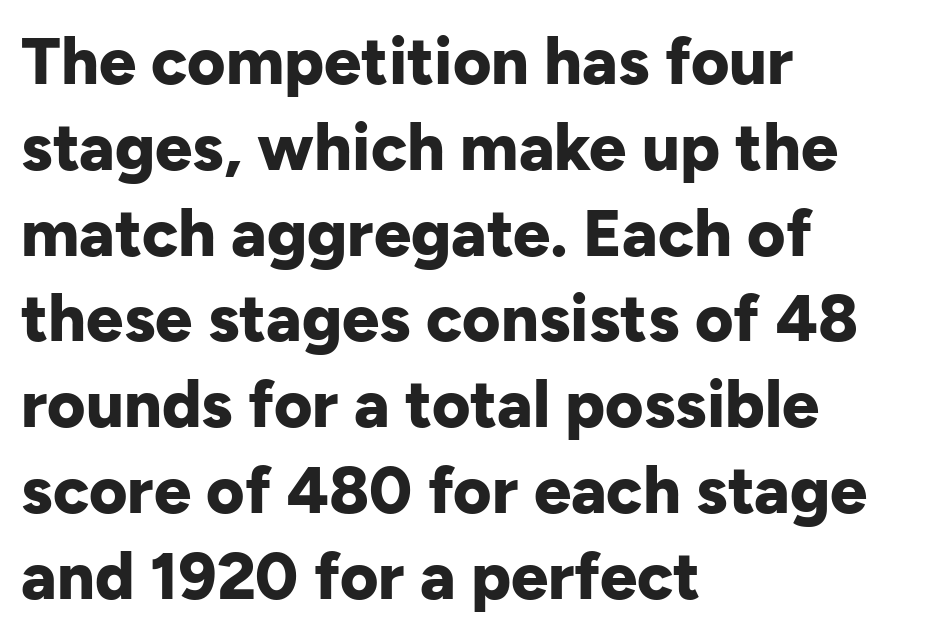
Look at the stroke-to-counter ratio: heavy, a bold. Casual observation: everything's shoved over to the left. Underlining? Definitely not there. This sample has the flowing, uneven cadence of proportional lettering. The rows are spaced the way most documents space them. Look at the tracking — it's just the regular setting, nothing added.
